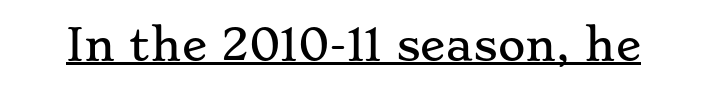
These lines are rendered in a variable-pitch font. Is the letter spacing exaggerated? No — it looks like the ordinary default. The rendering shows small feet on the letterforms — a serif design. Decoration check: the copy is underlined.
